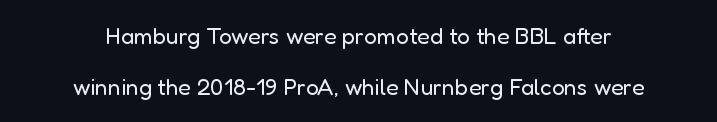
Is the letter spacing exaggerated? No — it looks like the ordinary default. The block of text is sparse from top to bottom, with ample space between rows. Neither beginnings nor endings align; midpoints do. Characters remain perfectly vertical along every line.
